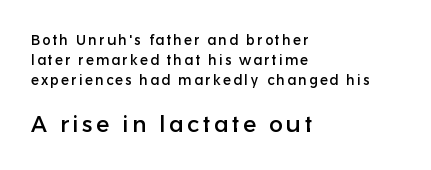
The image shows 23 px text type, upright; set left-aligned, normal line spacing (1.42x), not underlined; the second (bottom) block is 1.64x larger.
